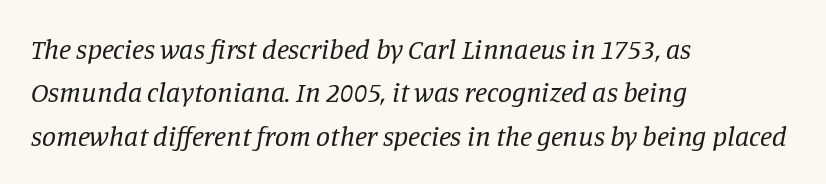
The text block is weighted toward the left margin, trailing off unevenly rightward. Letters have the restrained weight of plain body copy at most. Do the characters align in a grid? No, the font is proportional. The passage shown is typeset with a serif family.
